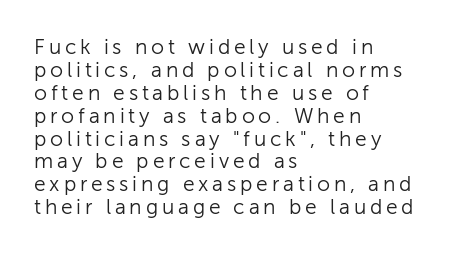
{"italic": "no", "bold": "no", "underline": "no", "align": "left", "line_spacing": "tight", "line_spacing_ratio": 1.09, "glyph_px": 21}
